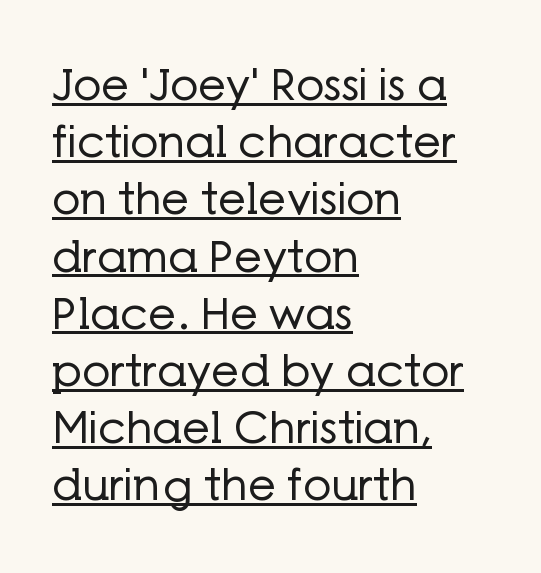
The image shows 44 px regular-weight sans-serif type, upright; set left-aligned, normal line spacing (1.3x), normal letter spacing, underlined; low stroke contrast and a medium x-height.
